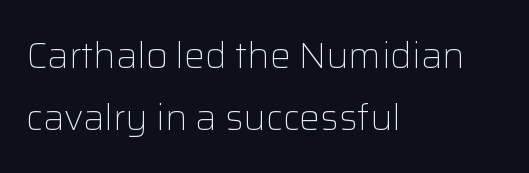
Alignment: flush left. The foot of each line stays bare and open. Is the stroke heavy? The answer is a plain regular-or-lighter. Compared with typical body copy, the letter spacing here is the same. The letters advance in unequal steps, a hallmark of proportional type. Examine the stroke ends and you'll find no serifs.
